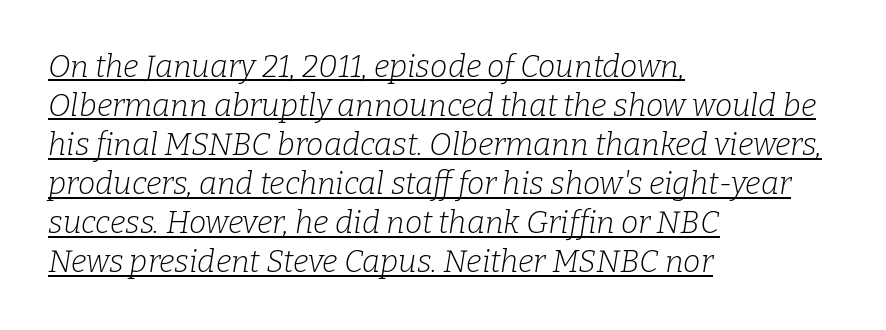
{"serif": "yes", "italic": "yes", "lean": "right", "slant_degrees": 9, "bold": "no", "weight": "light", "width": "normal", "stroke_contrast": "low", "x_height": "medium", "monospaced": "no", "underline": "yes", "align": "left", "line_spacing": "normal", "line_spacing_ratio": 1.26, "letter_spacing": "normal", "letter_spacing_em": 0.0, "glyph_px": 31}
